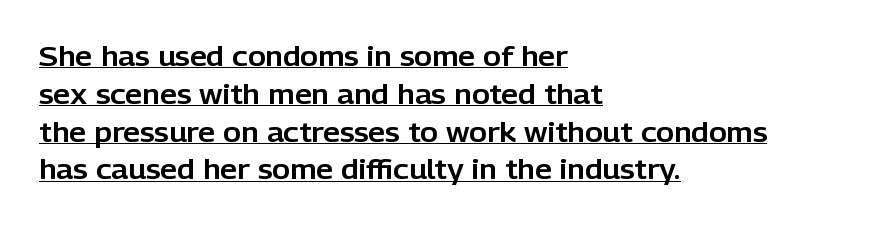
Q: Is the text italic (slanted)? A: No, it is upright.
Q: Is the text underlined? A: Yes.
Q: How is the paragraph aligned? A: Left-aligned.
Q: Is the spacing between letters normal or unusually wide? A: Normal.
Q: Is the spacing between lines tight, normal or loose? A: Normal.
